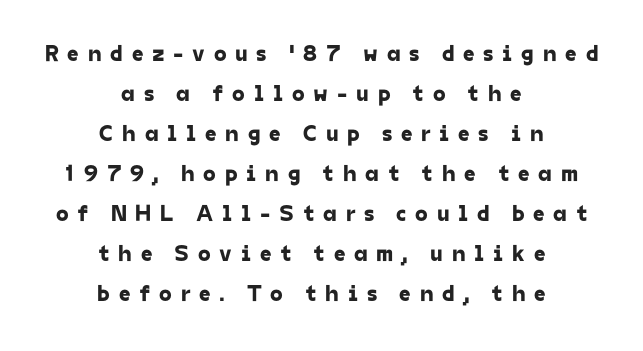
The image shows 23 px text type; set centered, line spacing 1.74x, unusually wide letter spacing (+0.38 em), not underlined.
